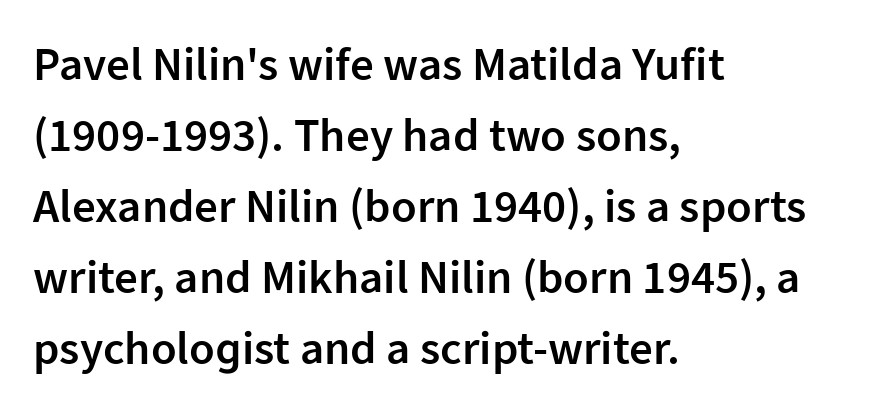
{"serif": "no", "italic": "no", "bold": "semi", "weight": "semibold", "width": "normal", "stroke_contrast": "low", "x_height": "medium", "monospaced": "no", "underline": "no", "align": "left", "line_spacing": "normal", "line_spacing_ratio": 1.51, "letter_spacing": "normal", "letter_spacing_em": 0.0, "glyph_px": 47}
